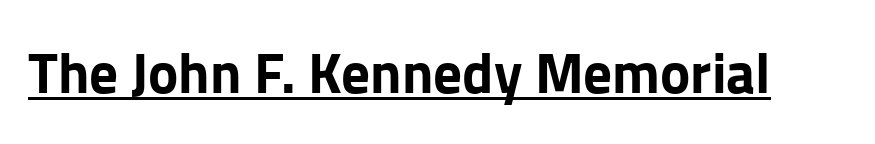
Q: Is the text bold? A: Yes.
Q: Is the text italic (slanted)? A: No, it is upright.
Q: Is the typeface a serif or a sans-serif typeface? A: Sans-serif.
Q: Is the text underlined? A: Yes.
Q: Is the spacing between letters normal or unusually wide? A: Normal.
Q: Width (condensed, normal, or wide)? A: Normal.
Q: Stroke contrast? A: Low.
Q: x-height? A: Medium.
Q: Monospaced? A: No.
